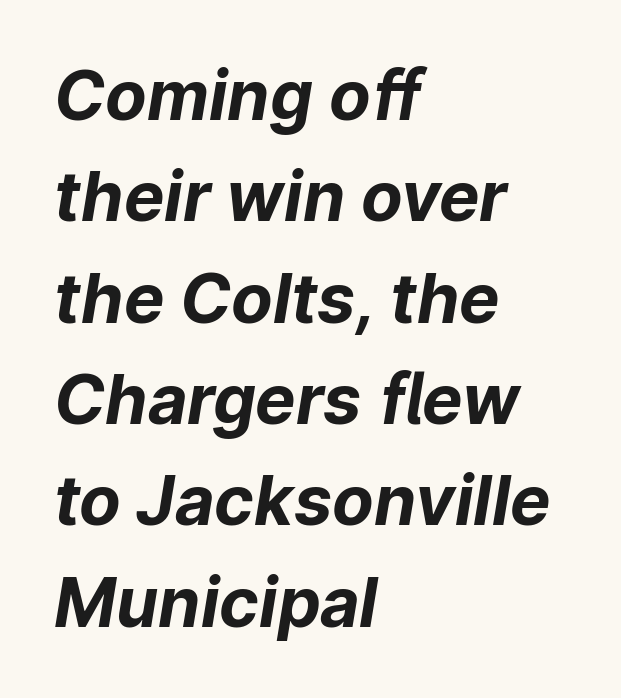
Q: Is the text bold? A: Yes.
Q: Is the typeface a serif or a sans-serif typeface? A: Sans-serif.
Q: Is the text underlined? A: No.
Q: How is the paragraph aligned? A: Left-aligned.
Q: Is the spacing between letters normal or unusually wide? A: Normal.
Q: Is the spacing between lines tight, normal or loose? A: Normal.
Q: Width (condensed, normal, or wide)? A: Normal.
Q: Stroke contrast? A: Low.
Q: x-height? A: Medium.
Q: Monospaced? A: No.
